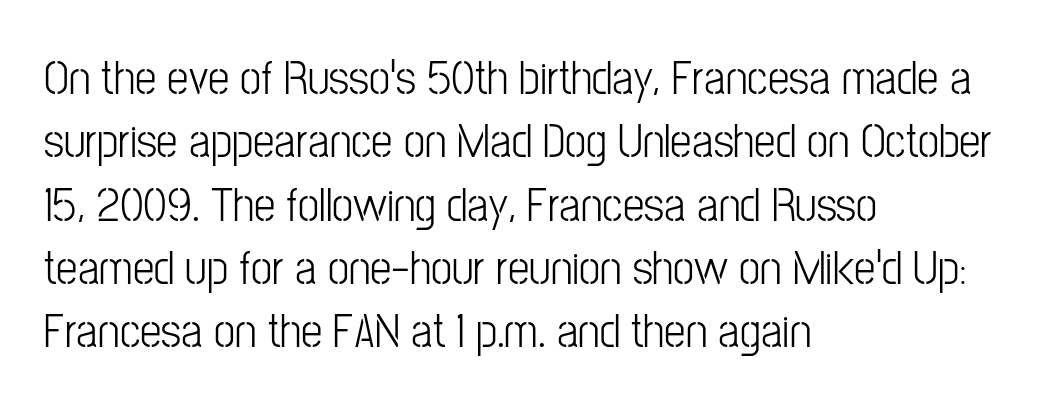
Is the letter spacing exaggerated? No — it looks like the ordinary default. Note the varied advance widths — an 'i' is clearly narrower than an 'm'. The rendering anchors every line to the left-hand side. This rendering features lettering with no underline. This sample uses a sans-serif face. Is this a heavy cut? Hardly; it is regular or lighter.
